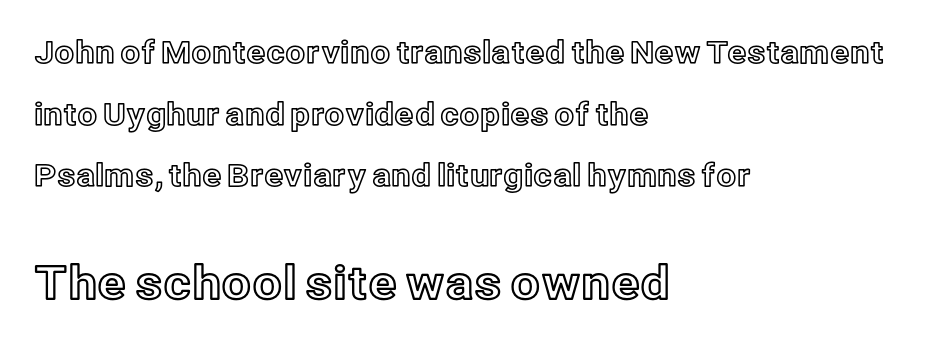
Q: Is the text italic (slanted)? A: No, it is upright.
Q: Is the text underlined? A: No.
Q: How is the paragraph aligned? A: Left-aligned.
Q: Is the spacing between letters normal or unusually wide? A: Normal.
Q: Is the spacing between lines tight, normal or loose? A: Loose.
Q: Which block of text is set in a larger size, the first (top) or the second (bottom)? A: The second (bottom) one.
Q: Width (condensed, normal, or wide)? A: Normal.
Q: x-height? A: Medium.
Q: Monospaced? A: No.
